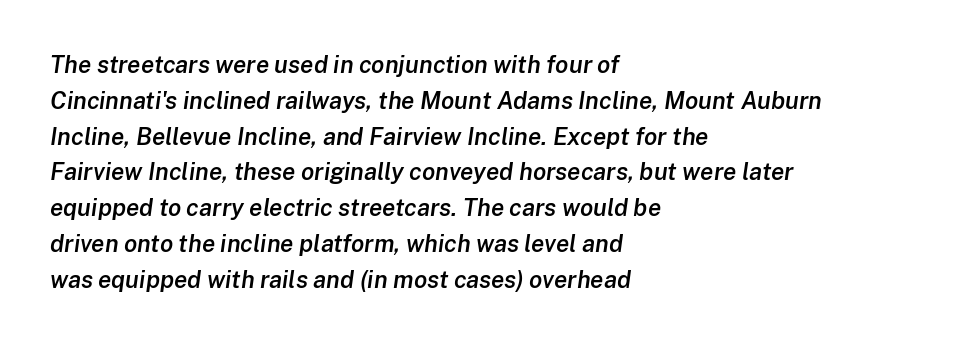
{"italic": "yes", "lean": "right", "slant_degrees": 8, "bold": "semi", "underline": "no", "align": "left", "line_spacing": "normal", "line_spacing_ratio": 1.49, "letter_spacing": "normal", "letter_spacing_em": 0.0, "glyph_px": 24}
